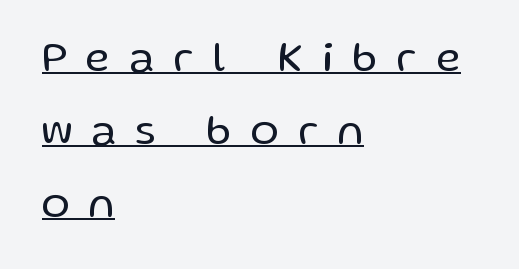
Q: Is the text bold? A: No.
Q: Is the text italic (slanted)? A: No, it is upright.
Q: Is the typeface a serif or a sans-serif typeface? A: Sans-serif.
Q: Is the text underlined? A: Yes.
Q: How is the paragraph aligned? A: Left-aligned.
Q: Is the spacing between letters normal or unusually wide? A: Unusually wide.
Q: Width (condensed, normal, or wide)? A: Normal.
Q: Stroke contrast? A: Low.
Q: x-height? A: Medium.
Q: Monospaced? A: No.
